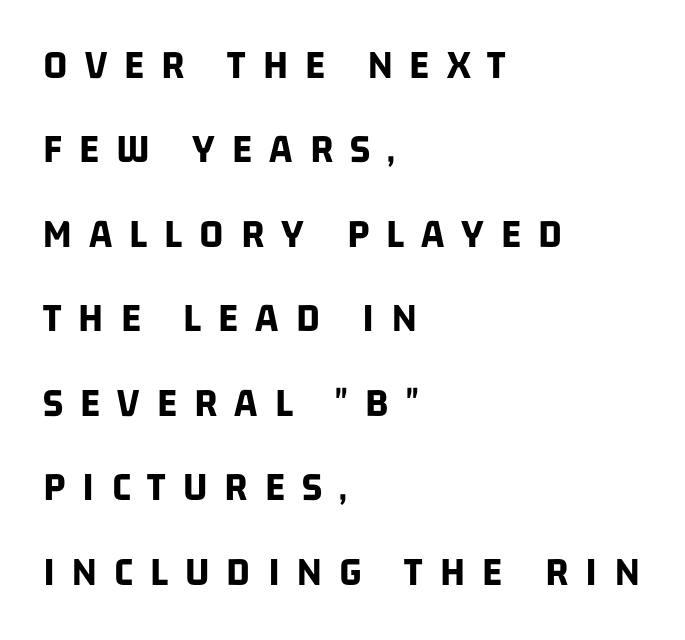
The image shows 42 px bold, condensed sans-serif type; set left-aligned, loose line spacing (2.01x), unusually wide letter spacing (+0.41 em), not underlined; low stroke contrast and a large x-height.
